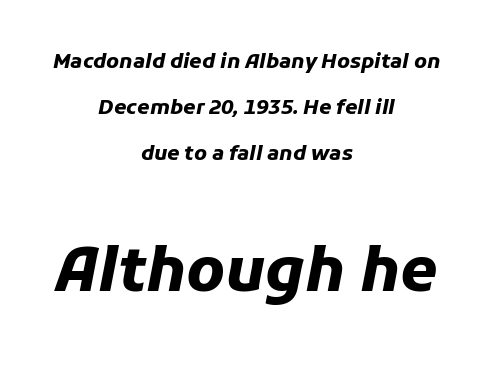
The image shows 60 px heavy type, italic (leaning right); set centered, loose line spacing (2.31x), normal letter spacing, not underlined; the second (bottom) block is 3.0x larger; low stroke contrast and a medium x-height.
